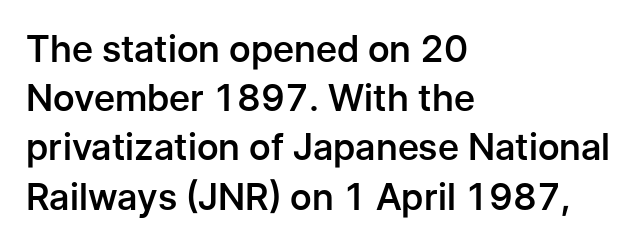
{"serif": "no", "italic": "no", "bold": "semi", "weight": "semibold", "width": "normal", "stroke_contrast": "low", "x_height": "medium", "monospaced": "no", "underline": "no", "align": "left", "line_spacing": "normal", "line_spacing_ratio": 1.33, "letter_spacing": "normal", "letter_spacing_em": 0.0, "glyph_px": 37}
